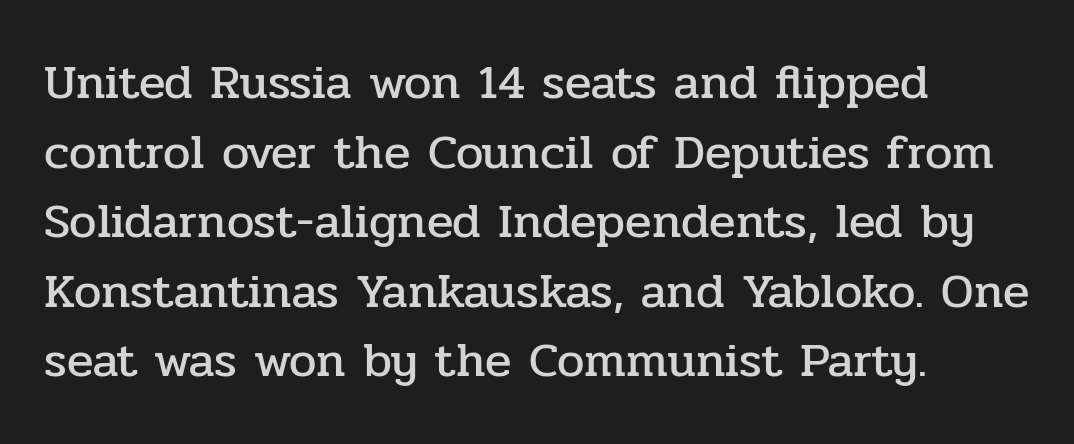
{"serif": "yes", "italic": "no", "width": "normal", "stroke_contrast": "low", "x_height": "medium", "monospaced": "no", "underline": "no", "align": "left", "line_spacing": "normal", "line_spacing_ratio": 1.42, "letter_spacing": "normal", "letter_spacing_em": 0.0, "glyph_px": 49}
